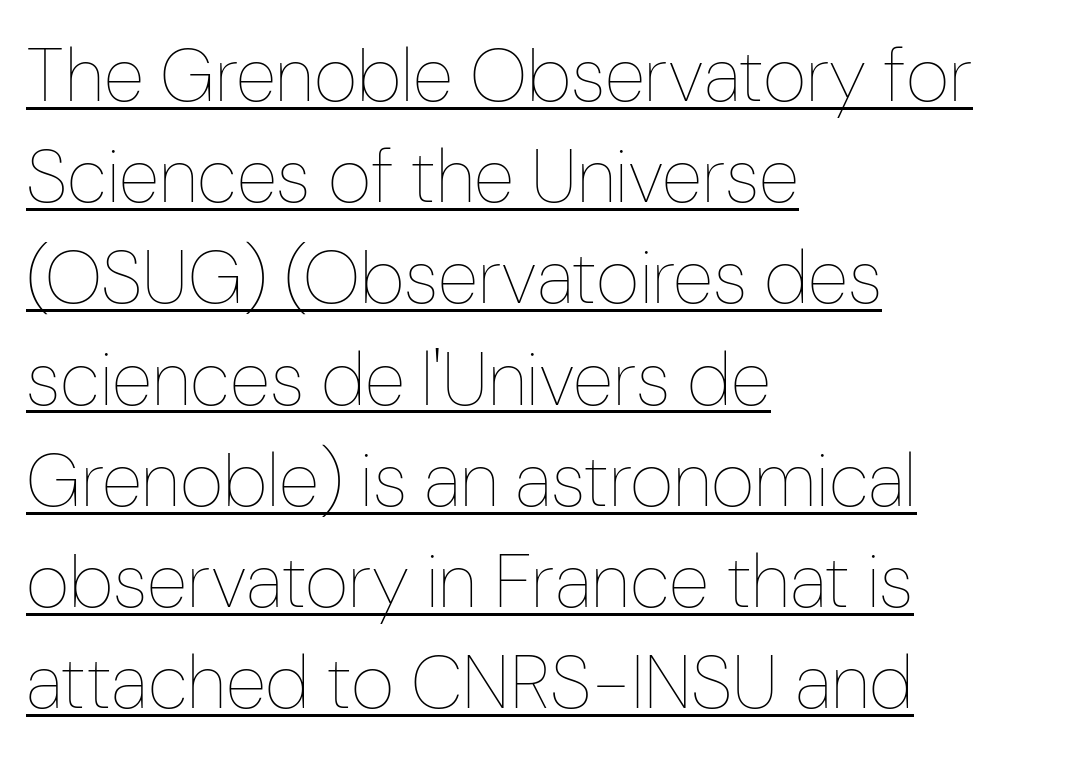
{"italic": "no", "bold": "no", "weight": "thin", "width": "condensed", "stroke_contrast": "low", "x_height": "medium", "monospaced": "no", "underline": "yes", "align": "left", "line_spacing": "normal", "line_spacing_ratio": 1.35, "letter_spacing": "normal", "letter_spacing_em": 0.0, "glyph_px": 75}
